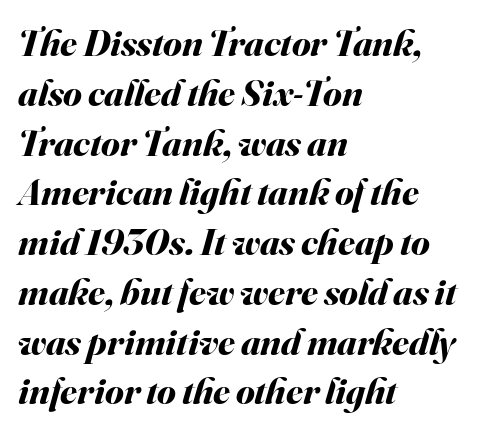
{"italic": "yes", "lean": "right", "slant_degrees": 16, "bold": "yes", "weight": "bold", "width": "normal", "stroke_contrast": "medium", "x_height": "small", "monospaced": "no", "underline": "no", "align": "left", "line_spacing": "normal", "line_spacing_ratio": 1.31, "letter_spacing": "normal", "letter_spacing_em": 0.0, "glyph_px": 38}
